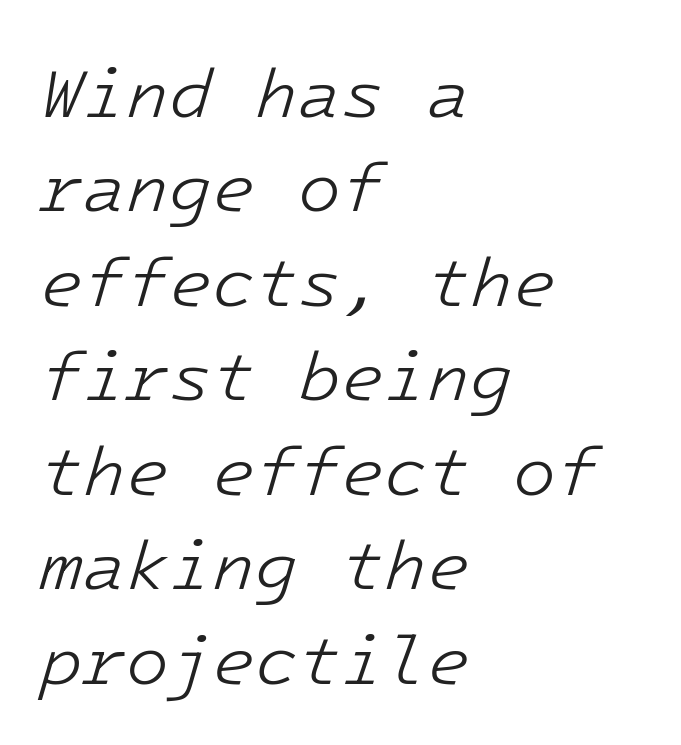
The image shows 70 px light type, italic (leaning right), monospaced; set left-aligned, normal line spacing (1.35x), normal letter spacing, not underlined; low stroke contrast and a medium x-height.
